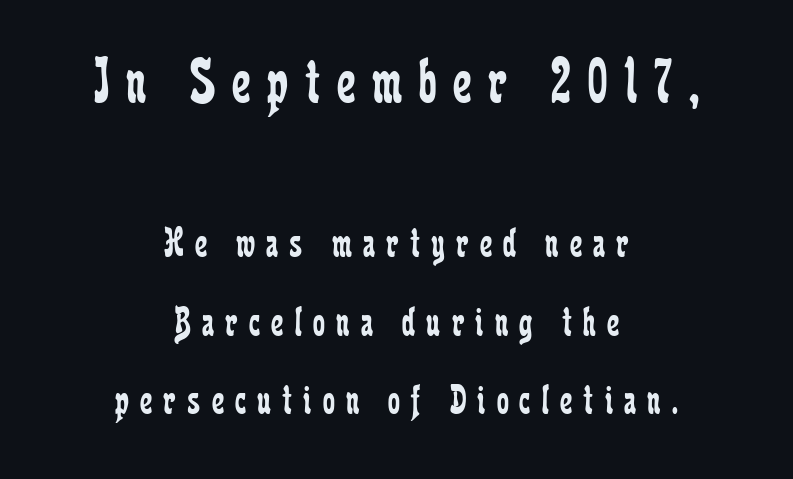
{"serif": "yes", "italic": "no", "bold": "no", "weight": "regular", "width": "condensed", "stroke_contrast": "low", "x_height": "medium", "monospaced": "no", "underline": "no", "align": "center", "line_spacing_ratio": 1.82, "letter_spacing": "wide", "letter_spacing_em": 0.26, "larger_block": "first", "size_ratio": 1.51, "glyph_px": 65}
